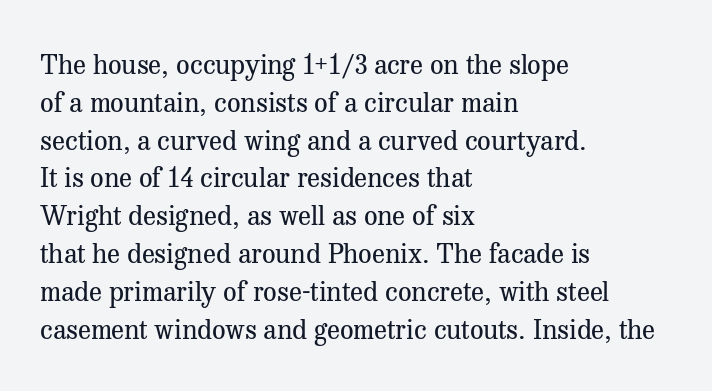
The image shows 27 px text type, upright; set left-aligned, normal line spacing (1.4x), normal letter spacing, not underlined.
